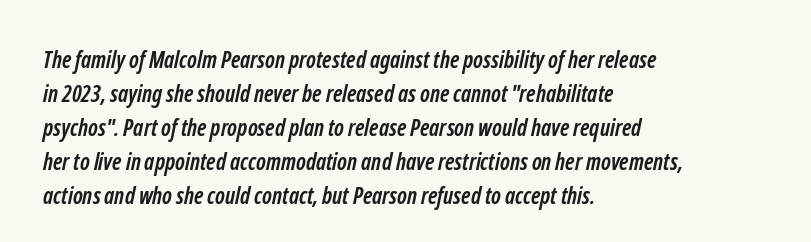
Normally led — the rows are evenly, conventionally spaced. In CSS terms this would be text-align: left. The passage shown is not underscored anywhere. The rendering keeps characters at their native spacing. The rendering uses a bold face; every stroke is thick and dark.
